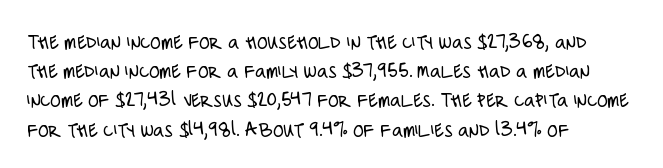
{"italic": "no", "bold": "no", "underline": "no", "align": "left", "line_spacing": "normal", "line_spacing_ratio": 1.39, "letter_spacing": "normal", "letter_spacing_em": 0.0, "glyph_px": 21}
